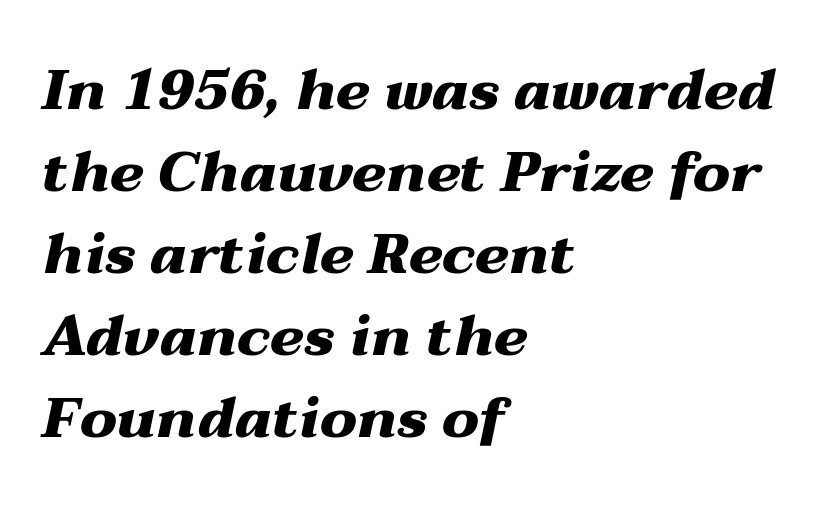
The image shows 57 px heavy, wide type, italic (leaning right); set left-aligned, normal line spacing (1.44x), normal letter spacing, not underlined; medium stroke contrast and a medium x-height.
